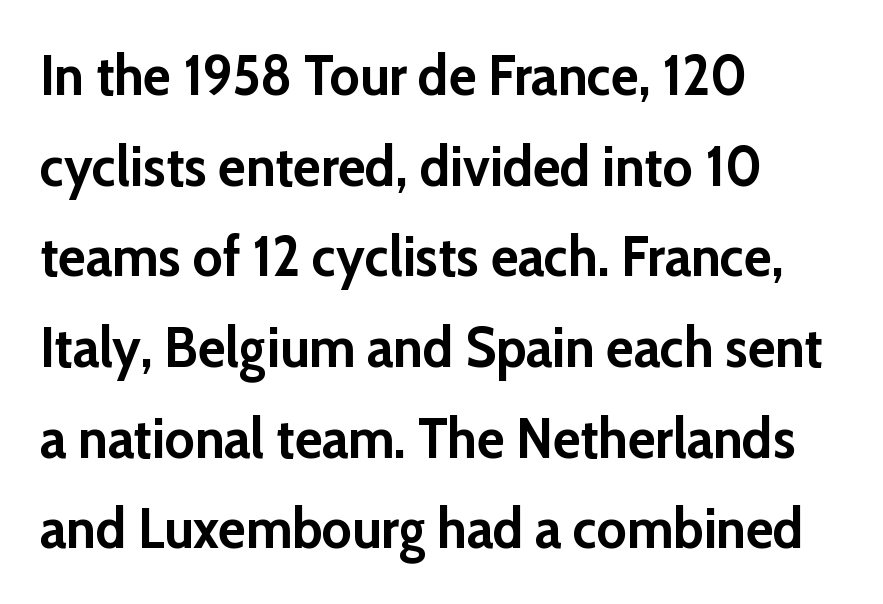
{"serif": "no", "italic": "no", "bold": "yes", "weight": "semibold", "width": "normal", "stroke_contrast": "low", "x_height": "medium", "monospaced": "no", "underline": "no", "align": "left", "line_spacing": "normal", "line_spacing_ratio": 1.59, "letter_spacing": "normal", "letter_spacing_em": 0.0, "glyph_px": 57}
